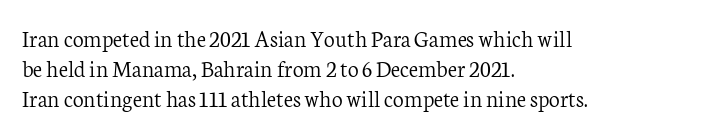
The image shows 24 px text type, upright; set left-aligned, line spacing 1.24x, normal letter spacing, not underlined.
